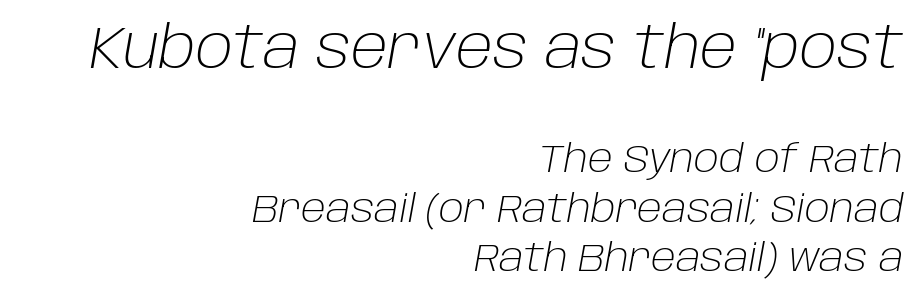
{"italic": "yes", "lean": "right", "slant_degrees": 10, "bold": "no", "weight": "light", "width": "normal", "stroke_contrast": "low", "x_height": "large", "monospaced": "no", "underline": "no", "align": "right", "line_spacing": "normal", "line_spacing_ratio": 1.27, "letter_spacing": "normal", "letter_spacing_em": 0.0, "larger_block": "first", "size_ratio": 1.49, "glyph_px": 58}
